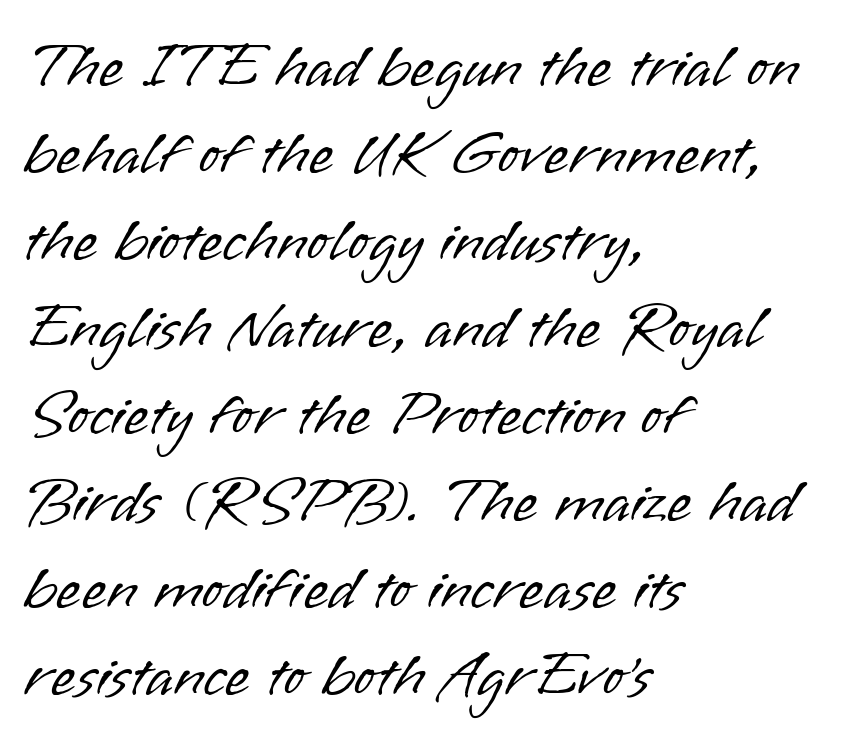
The image shows 64 px light sans-serif type; set left-aligned, normal line spacing (1.36x), normal letter spacing, not underlined; low stroke contrast and a small x-height.
